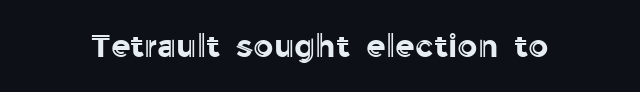
The image shows 32 px text type, upright; set normal letter spacing, not underlined; a medium x-height.
